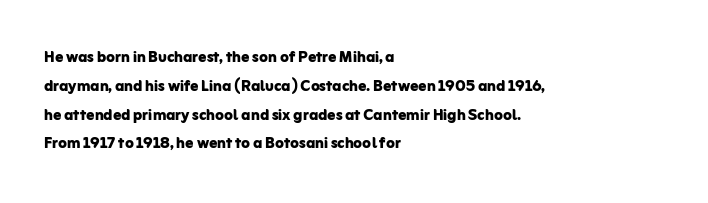
Line starts are locked; line ends wander. Bold? Absolutely — the strokes are thick and heavy. Nobody touched the tracking dial on this one. Bare-footed words on every line. These lines sit exactly where default settings would place them.
